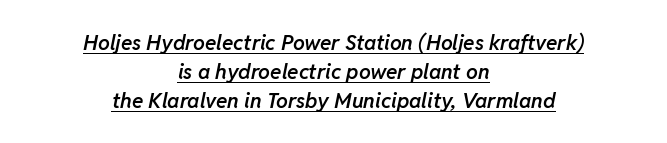
{"italic": "yes", "lean": "right", "slant_degrees": 11, "bold": "semi", "underline": "yes", "align": "center", "line_spacing": "normal", "line_spacing_ratio": 1.37, "letter_spacing": "normal", "letter_spacing_em": 0.0, "glyph_px": 21}
